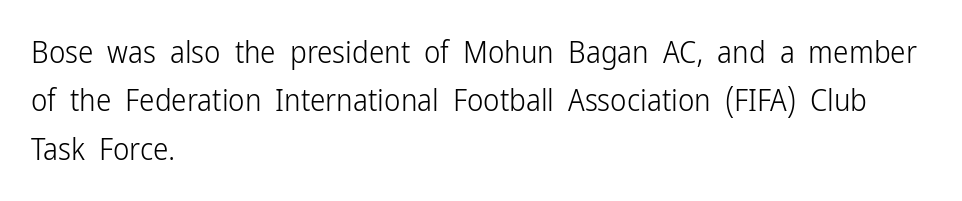
Q: Is the text bold? A: No.
Q: Is the text italic (slanted)? A: No, it is upright.
Q: Is the typeface a serif or a sans-serif typeface? A: Sans-serif.
Q: Is the text underlined? A: No.
Q: How is the paragraph aligned? A: Left-aligned.
Q: Is the spacing between letters normal or unusually wide? A: Normal.
Q: Is the spacing between lines tight, normal or loose? A: Normal.
Q: Width (condensed, normal, or wide)? A: Condensed.
Q: Stroke contrast? A: Low.
Q: x-height? A: Medium.
Q: Monospaced? A: No.
